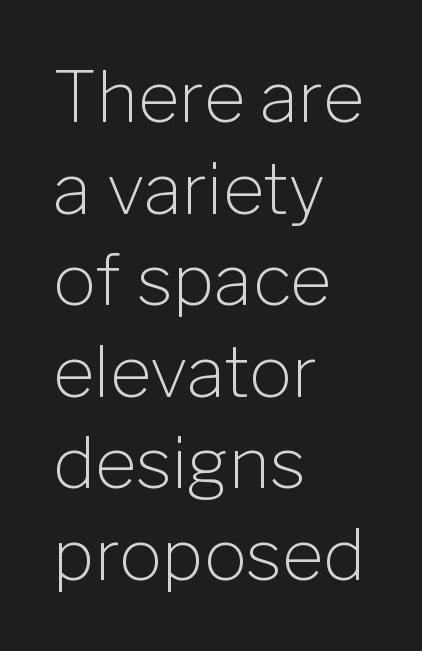
A classic flush-left, rag-right setting is used for this passage. Does extra space separate the letters? No, they use regular spacing. Does the lettering tilt? It doesn't — this is upright. Unlike a traditional serif, this face leaves its strokes unadorned. A light-to-regular cut is what we see here.
